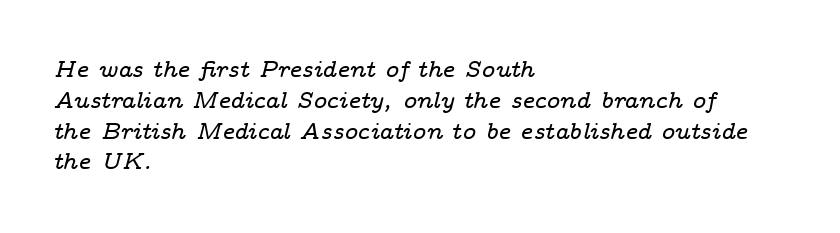
{"italic": "yes", "lean": "right", "slant_degrees": 14, "underline": "no", "align": "left", "line_spacing": "normal", "line_spacing_ratio": 1.34, "letter_spacing": "normal", "letter_spacing_em": 0.0, "glyph_px": 23}
